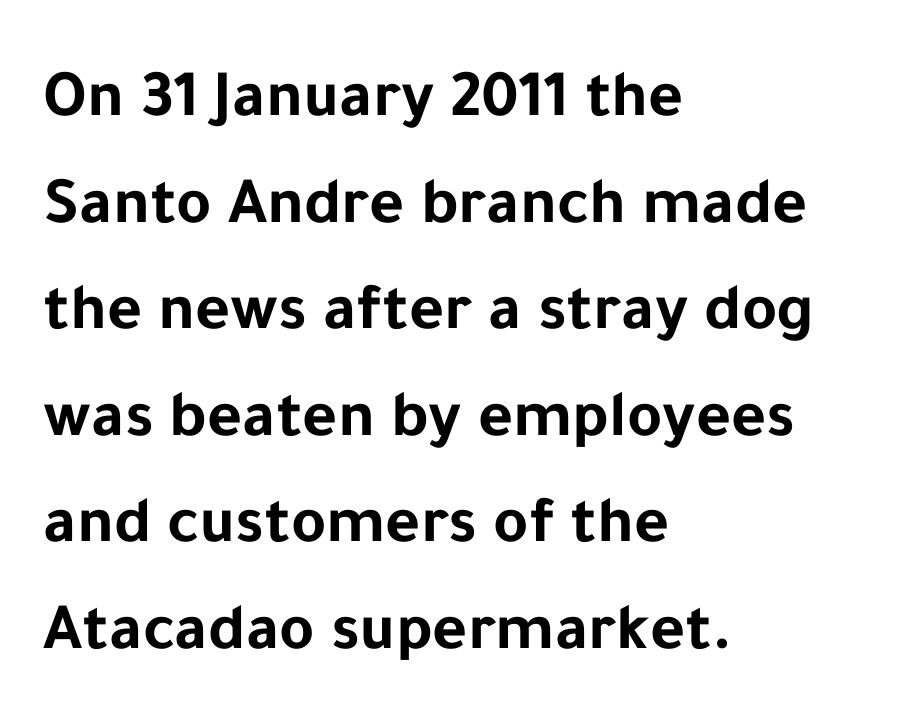
{"serif": "no", "italic": "no", "bold": "yes", "weight": "bold", "width": "normal", "stroke_contrast": "low", "x_height": "medium", "monospaced": "no", "underline": "no", "align": "left", "line_spacing": "normal", "line_spacing_ratio": 1.59, "letter_spacing": "normal", "letter_spacing_em": 0.0, "glyph_px": 67}
